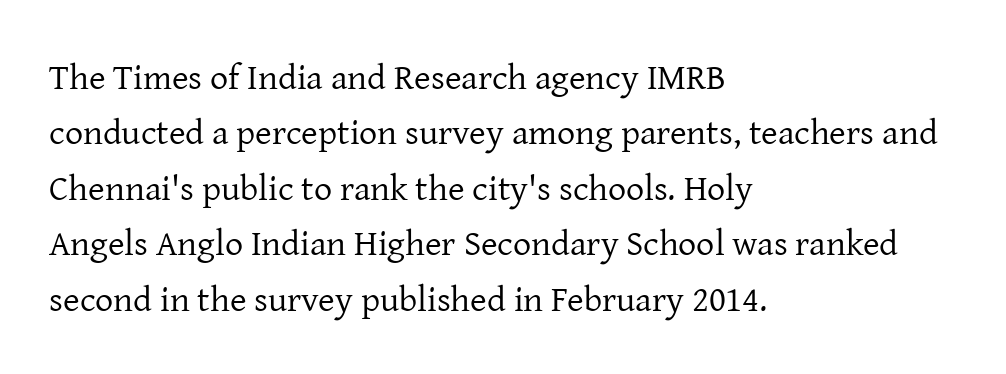
The image shows 36 px regular-weight serif type, upright; set left-aligned, normal line spacing (1.54x), normal letter spacing, not underlined; low stroke contrast and a medium x-height.
